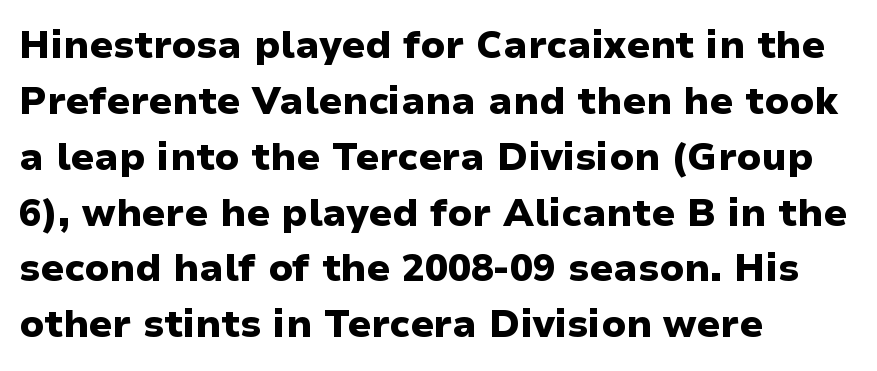
Rule under the text: the space is simply empty. Is the type bold? Yes — the strokes are clearly thick and heavy. The setting favours the left margin, as ordinary paragraphs usually do. This sample has the flowing, uneven cadence of proportional lettering. The rows are spaced the way most documents space them.
